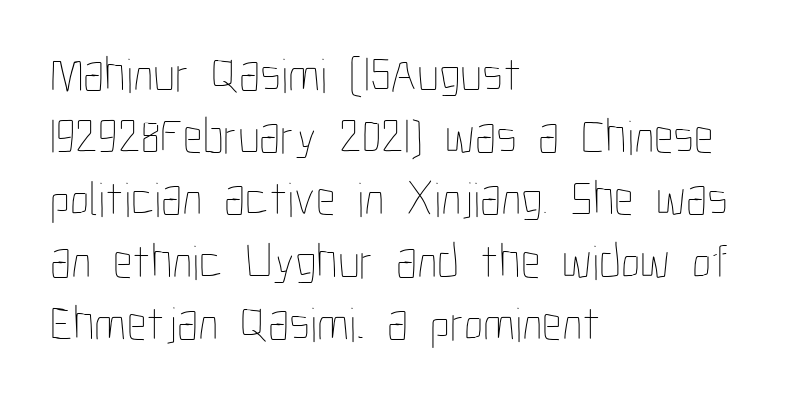
Check under the words: just untouched page. Weight: regular or lighter. The letters advance in unequal steps, a hallmark of proportional type. The rendering uses a moderate line-height, typical for paragraphs. This sample is left-justified, so line endings fall wherever the words run out. Rendered with straight, roman letterforms.
